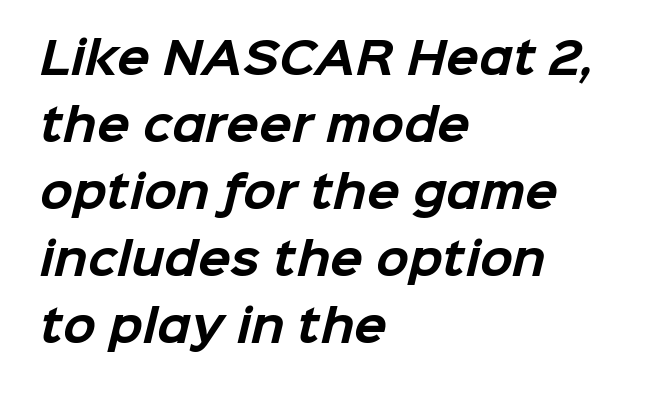
This sample uses a sans-serif face. The baseline area is clear. Stroke thickness is high; the sample reads as a true bold. The letters advance in unequal steps, a hallmark of proportional type.
